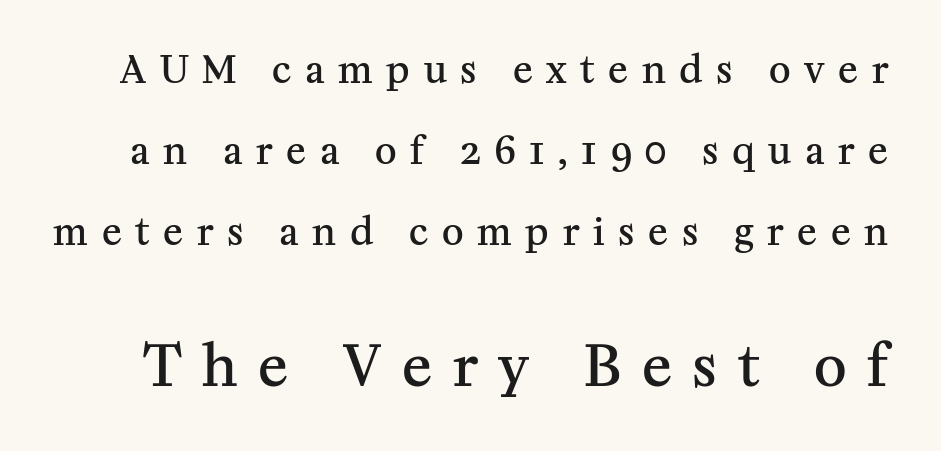
Q: Is the text bold? A: Semi-bold.
Q: Is the text italic (slanted)? A: No, it is upright.
Q: Is the typeface a serif or a sans-serif typeface? A: Serif.
Q: Is the text underlined? A: No.
Q: Is the spacing between letters normal or unusually wide? A: Unusually wide.
Q: Is the spacing between lines tight, normal or loose? A: Loose.
Q: Which block of text is set in a larger size, the first (top) or the second (bottom)? A: The second (bottom) one.
Q: Width (condensed, normal, or wide)? A: Normal.
Q: Stroke contrast? A: Medium.
Q: x-height? A: Medium.
Q: Monospaced? A: No.
